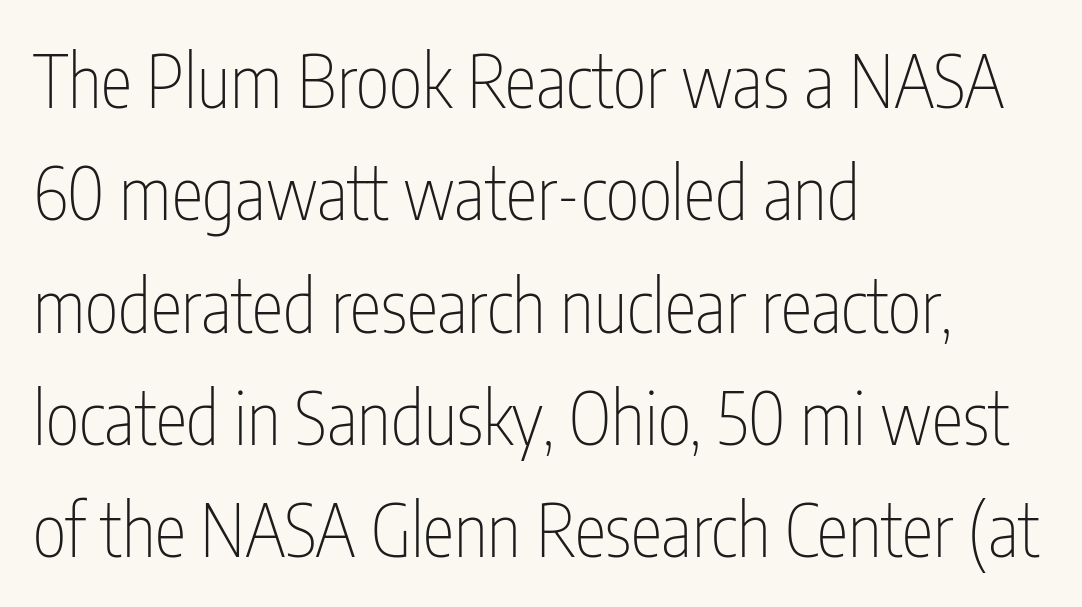
{"serif": "no", "italic": "no", "bold": "no", "weight": "thin", "width": "condensed", "stroke_contrast": "low", "x_height": "medium", "monospaced": "no", "underline": "no", "align": "left", "line_spacing": "normal", "line_spacing_ratio": 1.56, "letter_spacing": "normal", "letter_spacing_em": 0.0, "glyph_px": 72}
